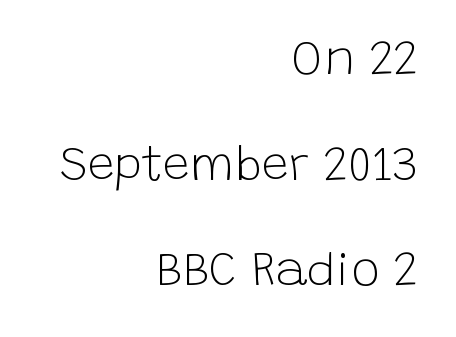
{"serif": "no", "italic": "no", "bold": "no", "weight": "light", "width": "normal", "stroke_contrast": "low", "x_height": "large", "monospaced": "no", "underline": "no", "align": "right", "line_spacing": "loose", "line_spacing_ratio": 2.2, "letter_spacing": "normal", "letter_spacing_em": 0.0, "glyph_px": 48}
